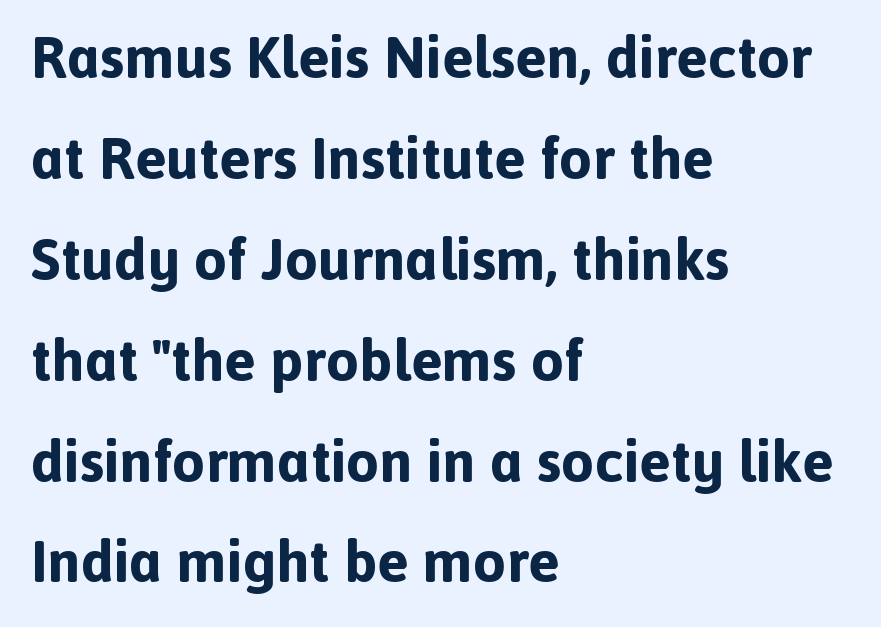
Q: Is the text bold? A: Yes.
Q: Is the text italic (slanted)? A: No, it is upright.
Q: Is the typeface a serif or a sans-serif typeface? A: Sans-serif.
Q: Is the text underlined? A: No.
Q: How is the paragraph aligned? A: Left-aligned.
Q: Is the spacing between letters normal or unusually wide? A: Normal.
Q: Width (condensed, normal, or wide)? A: Normal.
Q: x-height? A: Medium.
Q: Monospaced? A: No.
